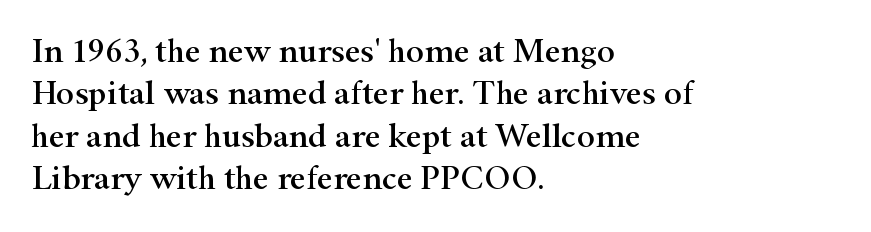
Style check: upright. This sample is left-justified, so line endings fall wherever the words run out. Line spacing here is normal. Examine the stroke ends and you'll spot serifs. The type is set solid horizontally, with unmodified tracking.
